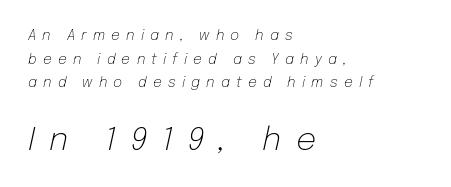
{"italic": "yes", "lean": "right", "slant_degrees": 12, "bold": "no", "weight": "light", "width": "normal", "stroke_contrast": "low", "x_height": "medium", "monospaced": "no", "underline": "no", "align": "left", "line_spacing": "normal", "line_spacing_ratio": 1.68, "letter_spacing": "wide", "letter_spacing_em": 0.44, "larger_block": "second", "size_ratio": 2.29, "glyph_px": 32}
